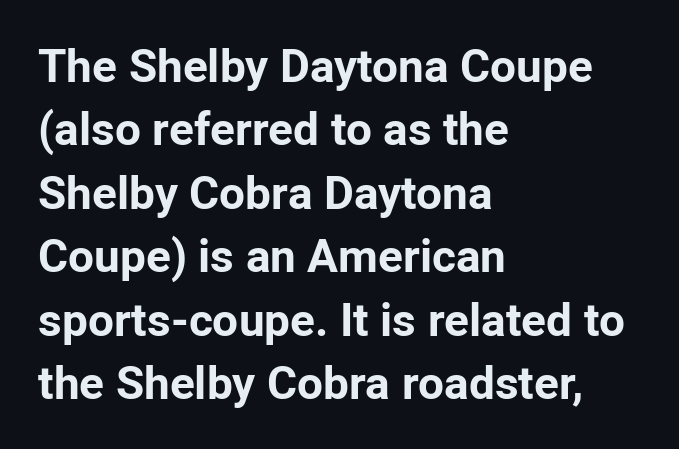
Q: Is the text bold? A: Yes.
Q: Is the text italic (slanted)? A: No, it is upright.
Q: Is the typeface a serif or a sans-serif typeface? A: Sans-serif.
Q: Is the text underlined? A: No.
Q: How is the paragraph aligned? A: Left-aligned.
Q: Is the spacing between letters normal or unusually wide? A: Normal.
Q: Is the spacing between lines tight, normal or loose? A: Normal.
Q: Width (condensed, normal, or wide)? A: Normal.
Q: Stroke contrast? A: Low.
Q: x-height? A: Medium.
Q: Monospaced? A: No.
